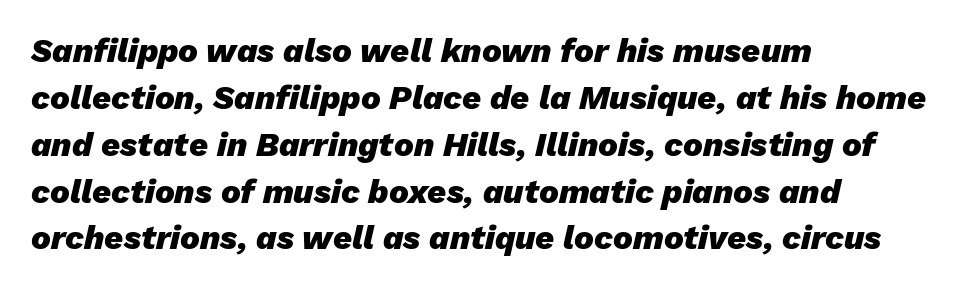
Caption: bold face, heavy strokes. Any mark beneath the type? The region is blank. Leading matches the norm, producing a regular column. The letterforms sit shoulder to shoulder at normal distance. The letters are slanted; this is an italic face. Left-aligned paragraph, ragged on the right.
